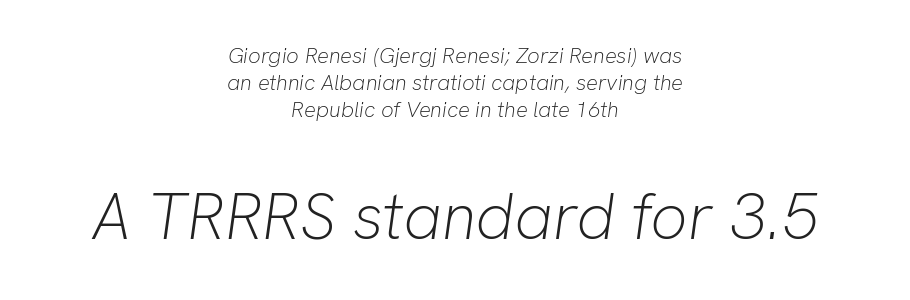
{"italic": "yes", "lean": "right", "slant_degrees": 8, "bold": "no", "weight": "light", "width": "normal", "stroke_contrast": "low", "x_height": "medium", "monospaced": "no", "underline": "no", "align": "center", "line_spacing_ratio": 1.22, "letter_spacing": "normal", "letter_spacing_em": 0.0, "larger_block": "second", "size_ratio": 2.95, "glyph_px": 65}
